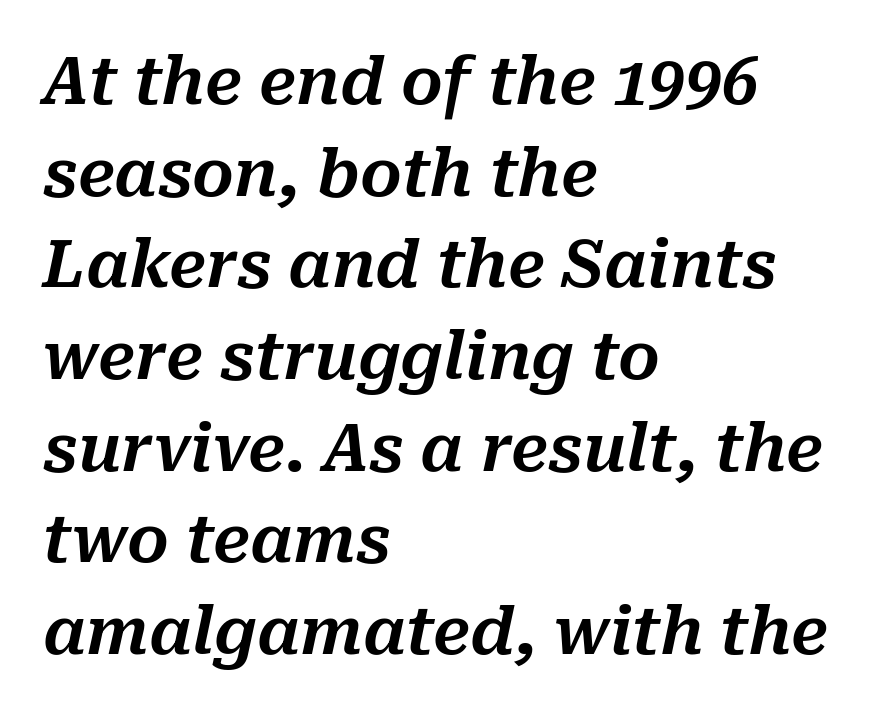
Designer's note — italics engaged. Only glyphs here, with clear space below each row. Leading: standard. The lines are quadded left.
